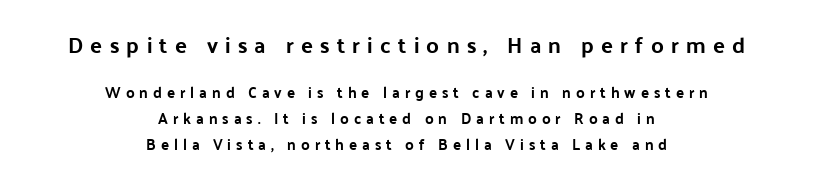
The image shows 22 px text type, upright; set centered, line spacing 1.71x, unusually wide letter spacing (+0.33 em), not underlined; the first (top) block is 1.47x larger.
